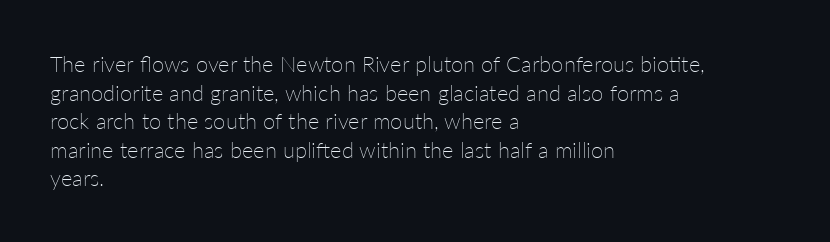
Q: Is the text bold? A: No.
Q: Is the text italic (slanted)? A: No, it is upright.
Q: Is the text underlined? A: No.
Q: How is the paragraph aligned? A: Left-aligned.
Q: Is the spacing between letters normal or unusually wide? A: Normal.
Q: Is the spacing between lines tight, normal or loose? A: Normal.
